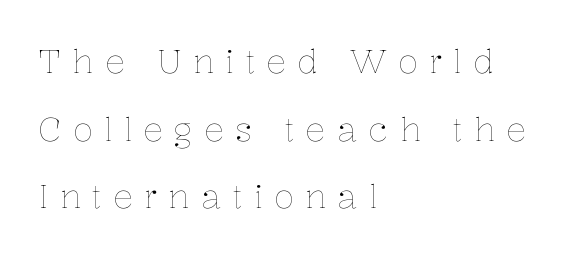
Clear beneath every line of the passage. Style check: upright. Where is the straight margin? On the left. Varying glyph widths throughout — classic text-font behaviour.
